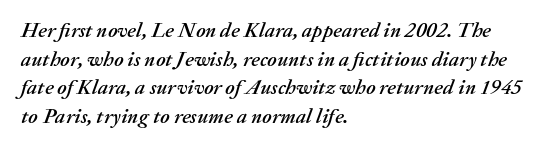
The image shows 21 px text type, italic (leaning right); set left-aligned, normal line spacing (1.36x), normal letter spacing, not underlined.
